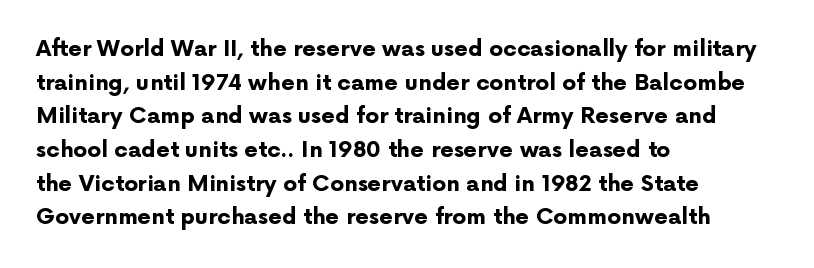
{"italic": "no", "bold": "yes", "underline": "no", "align": "left", "line_spacing": "normal", "line_spacing_ratio": 1.53, "letter_spacing": "normal", "letter_spacing_em": 0.0, "glyph_px": 22}
